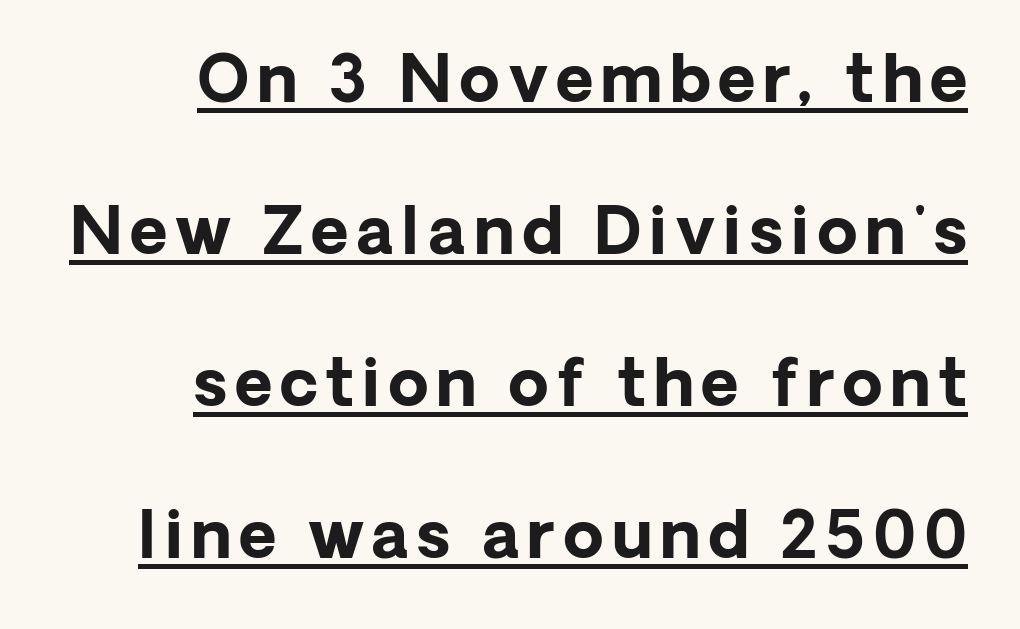
Q: Is the text bold? A: Yes.
Q: Is the text italic (slanted)? A: No, it is upright.
Q: Is the typeface a serif or a sans-serif typeface? A: Sans-serif.
Q: Is the text underlined? A: Yes.
Q: How is the paragraph aligned? A: Right-aligned.
Q: Is the spacing between lines tight, normal or loose? A: Loose.
Q: Width (condensed, normal, or wide)? A: Normal.
Q: Stroke contrast? A: Low.
Q: x-height? A: Medium.
Q: Monospaced? A: No.
